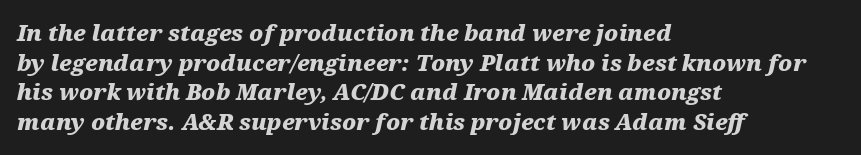
{"italic": "yes", "lean": "right", "slant_degrees": 12, "bold": "yes", "underline": "no", "align": "left", "line_spacing": "normal", "line_spacing_ratio": 1.35, "letter_spacing": "normal", "letter_spacing_em": 0.0, "glyph_px": 22}
